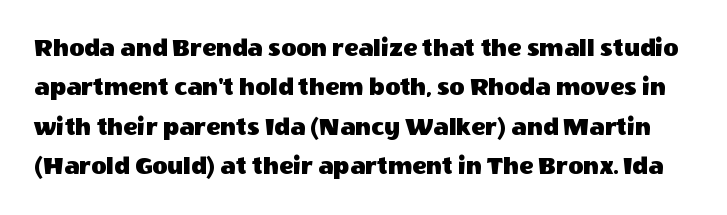
{"italic": "no", "underline": "no", "line_spacing": "normal", "line_spacing_ratio": 1.51, "letter_spacing": "normal", "letter_spacing_em": 0.0, "glyph_px": 26}
